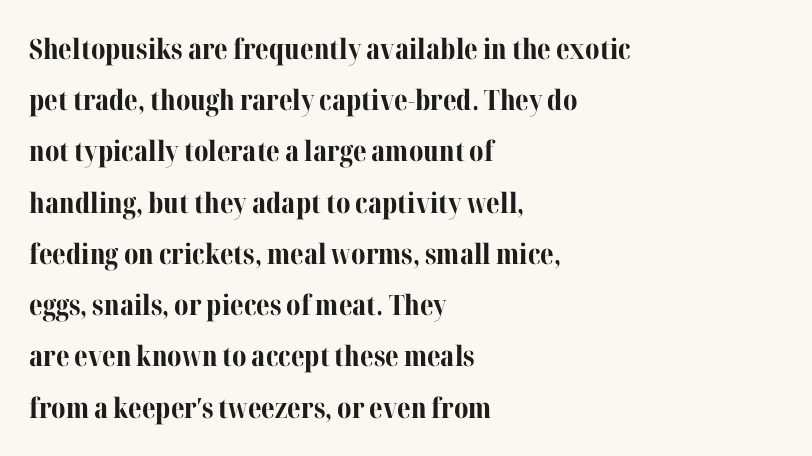
Q: Is the text bold? A: Yes.
Q: Is the text italic (slanted)? A: No, it is upright.
Q: Is the typeface a serif or a sans-serif typeface? A: Serif.
Q: Is the text underlined? A: No.
Q: How is the paragraph aligned? A: Left-aligned.
Q: Is the spacing between letters normal or unusually wide? A: Normal.
Q: Width (condensed, normal, or wide)? A: Normal.
Q: Stroke contrast? A: Medium.
Q: x-height? A: Medium.
Q: Monospaced? A: No.
